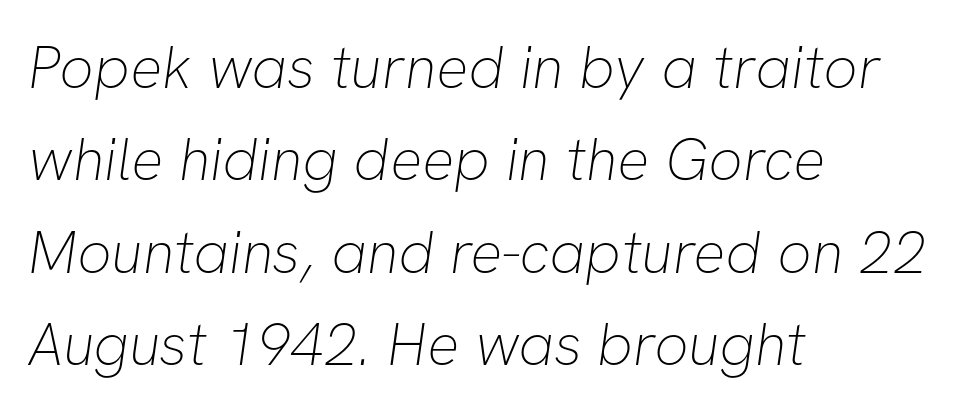
{"serif": "no", "bold": "no", "weight": "thin", "width": "normal", "stroke_contrast": "low", "x_height": "medium", "monospaced": "no", "underline": "no", "align": "left", "line_spacing": "normal", "line_spacing_ratio": 1.54, "letter_spacing": "normal", "letter_spacing_em": 0.0, "glyph_px": 60}
